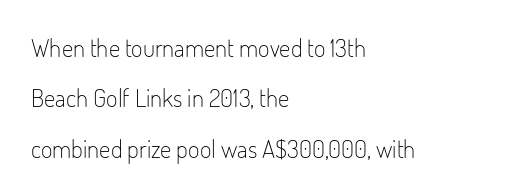
The image shows 25 px text type, upright; set left-aligned, loose line spacing (2.02x), normal letter spacing, not underlined.
